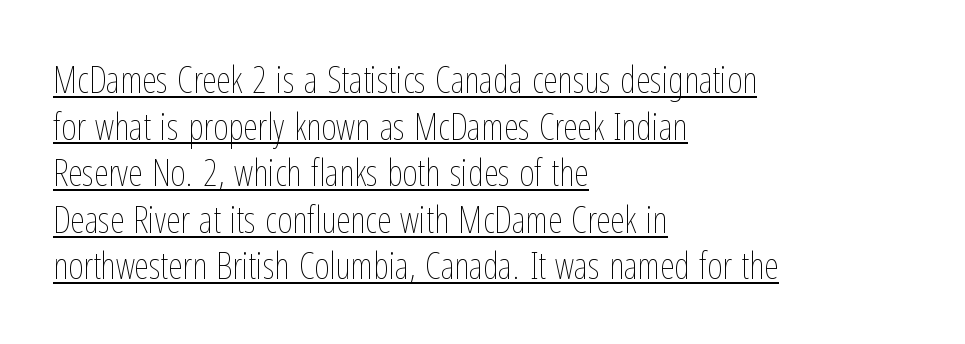
A baseline rule has been typeset under these characters. Which margin do the lines hug? The left one — the right edge is uneven. Each letter keeps its own natural width here, so spacing adapts to shape. The font sits on the lighter half of the weight spectrum, regular included.
